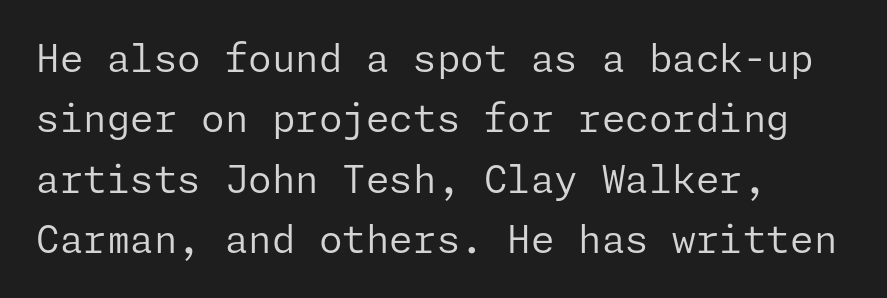
Q: Is the text bold? A: No.
Q: Is the text italic (slanted)? A: No, it is upright.
Q: Is the typeface a serif or a sans-serif typeface? A: Sans-serif.
Q: Is the text underlined? A: No.
Q: How is the paragraph aligned? A: Left-aligned.
Q: Is the spacing between letters normal or unusually wide? A: Normal.
Q: Is the spacing between lines tight, normal or loose? A: Normal.
Q: Width (condensed, normal, or wide)? A: Normal.
Q: Stroke contrast? A: Low.
Q: x-height? A: Medium.
